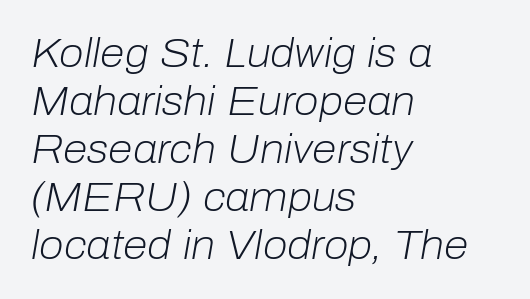
Q: Is the text bold? A: No.
Q: Is the text italic (slanted)? A: Yes, it leans right by about 10 degrees.
Q: Is the text underlined? A: No.
Q: How is the paragraph aligned? A: Left-aligned.
Q: Is the spacing between letters normal or unusually wide? A: Normal.
Q: Width (condensed, normal, or wide)? A: Normal.
Q: Stroke contrast? A: Low.
Q: x-height? A: Medium.
Q: Monospaced? A: No.
